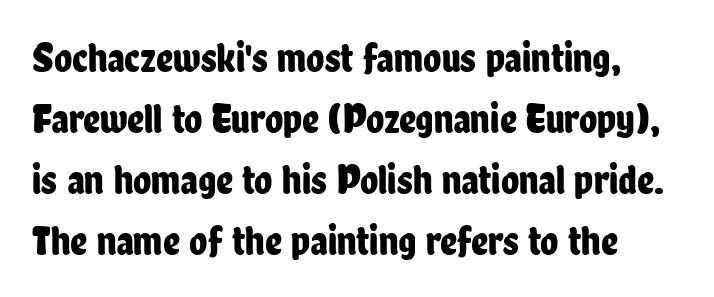
The image shows 42 px condensed sans-serif type, upright; set normal line spacing (1.45x), normal letter spacing, not underlined; low stroke contrast and a medium x-height.
